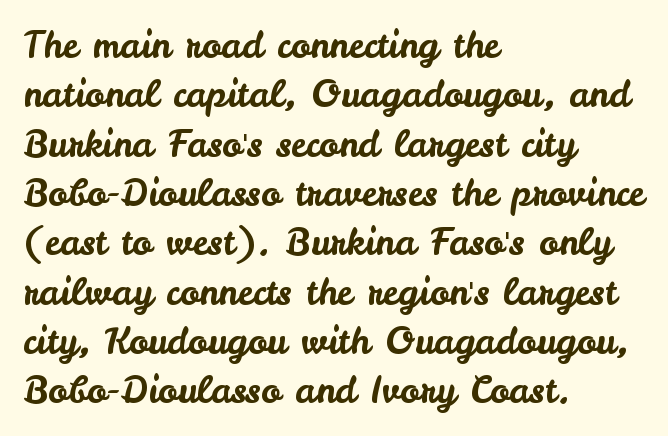
{"serif": "no", "width": "normal", "stroke_contrast": "low", "x_height": "small", "monospaced": "no", "underline": "no", "align": "left", "line_spacing": "normal", "line_spacing_ratio": 1.37, "letter_spacing": "normal", "letter_spacing_em": 0.0, "glyph_px": 36}
